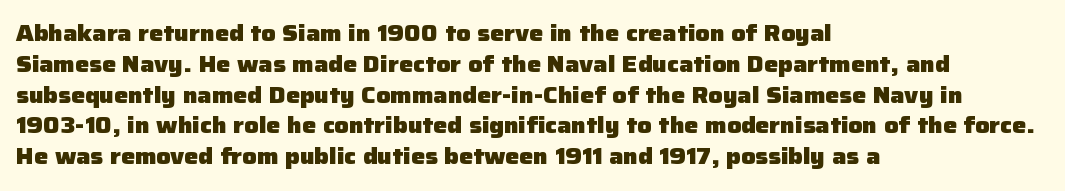
The image shows 22 px bold type, upright; set left-aligned, normal line spacing (1.4x), normal letter spacing, not underlined.
